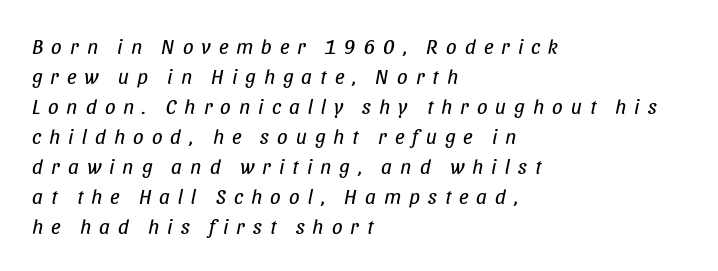
This rendering uses left alignment, leaving the right contour irregular. The typesetting does not lean heavy: it is not bold. Each word looks stretched out because of the extra space between its letters. Evenly set lines give the paragraph a standard silhouette. The typography opts for an oblique posture over an upright one.
